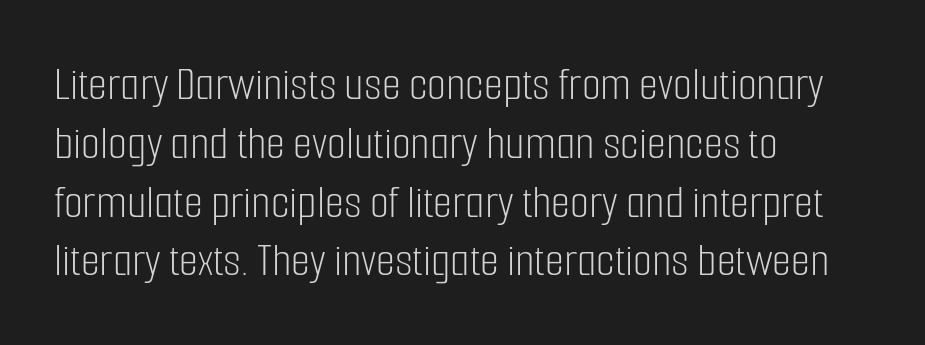
{"serif": "no", "italic": "no", "bold": "no", "weight": "light", "width": "condensed", "stroke_contrast": "low", "x_height": "medium", "monospaced": "no", "underline": "no", "align": "left", "line_spacing_ratio": 1.2, "letter_spacing": "normal", "letter_spacing_em": 0.0, "glyph_px": 49}
